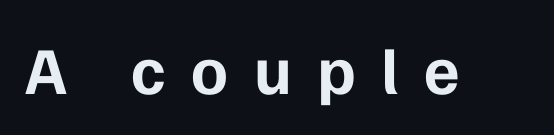
{"serif": "no", "italic": "no", "bold": "yes", "weight": "bold", "width": "normal", "stroke_contrast": "low", "x_height": "medium", "monospaced": "no", "underline": "no", "letter_spacing": "wide", "letter_spacing_em": 0.38, "glyph_px": 67}
